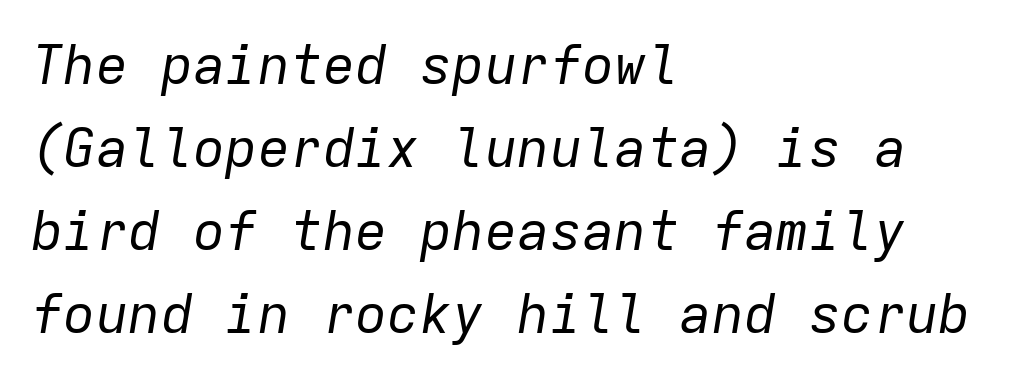
The glyphs look as if they've been sheared to an angle. Looks like terminal output: every glyph gets an equal slot. Does the copy run flush right? No — it runs flush left. Summary of weight: not heavy and not bold.
